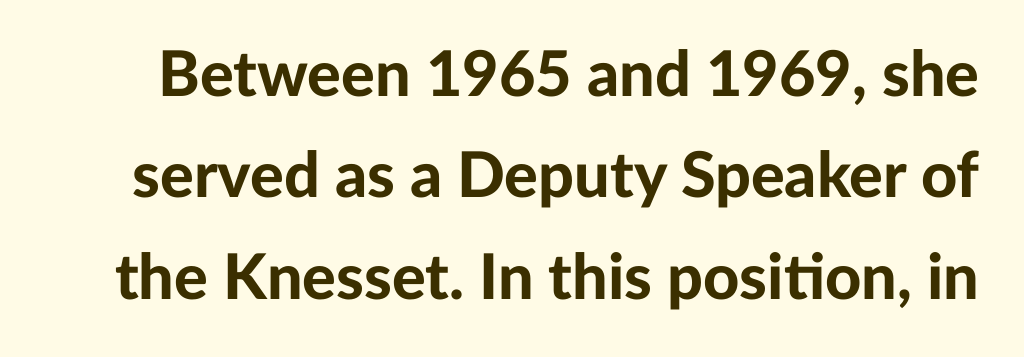
{"serif": "no", "italic": "no", "bold": "yes", "weight": "bold", "width": "normal", "stroke_contrast": "low", "x_height": "medium", "monospaced": "no", "underline": "no", "line_spacing": "normal", "line_spacing_ratio": 1.61, "letter_spacing": "normal", "letter_spacing_em": 0.0, "glyph_px": 63}
